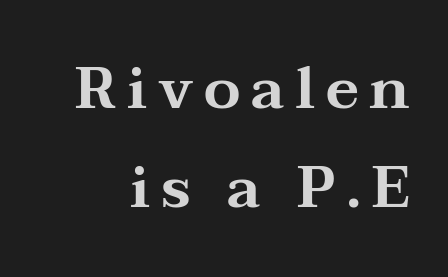
Q: Is the text italic (slanted)? A: No, it is upright.
Q: Is the typeface a serif or a sans-serif typeface? A: Serif.
Q: Is the text underlined? A: No.
Q: Is the spacing between lines tight, normal or loose? A: Normal.
Q: Width (condensed, normal, or wide)? A: Wide.
Q: Stroke contrast? A: Medium.
Q: x-height? A: Medium.
Q: Monospaced? A: No.
